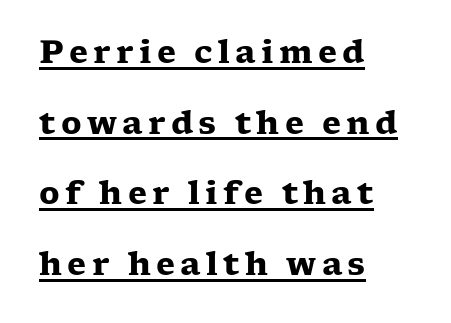
{"serif": "yes", "italic": "no", "bold": "yes", "weight": "heavy", "width": "wide", "stroke_contrast": "low", "x_height": "medium", "monospaced": "no", "underline": "yes", "align": "left", "line_spacing": "loose", "line_spacing_ratio": 2.28, "glyph_px": 31}
